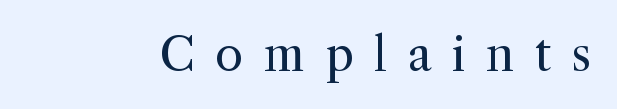
The face used here is proportionally spaced, like ordinary book or web type. Nope, not italic — everything's standing straight. The type is letterspaced generously, with wide tracking. What kind of face is this? One with serifs. Stem width sits at or under what a default text font uses. The space beneath each line is pristine and unruled.
